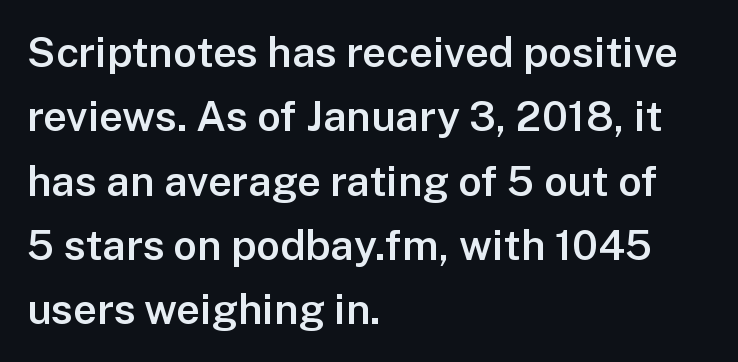
The image shows 42 px semibold sans-serif type, upright; set left-aligned, normal line spacing (1.53x), normal letter spacing, not underlined; low stroke contrast and a medium x-height.
